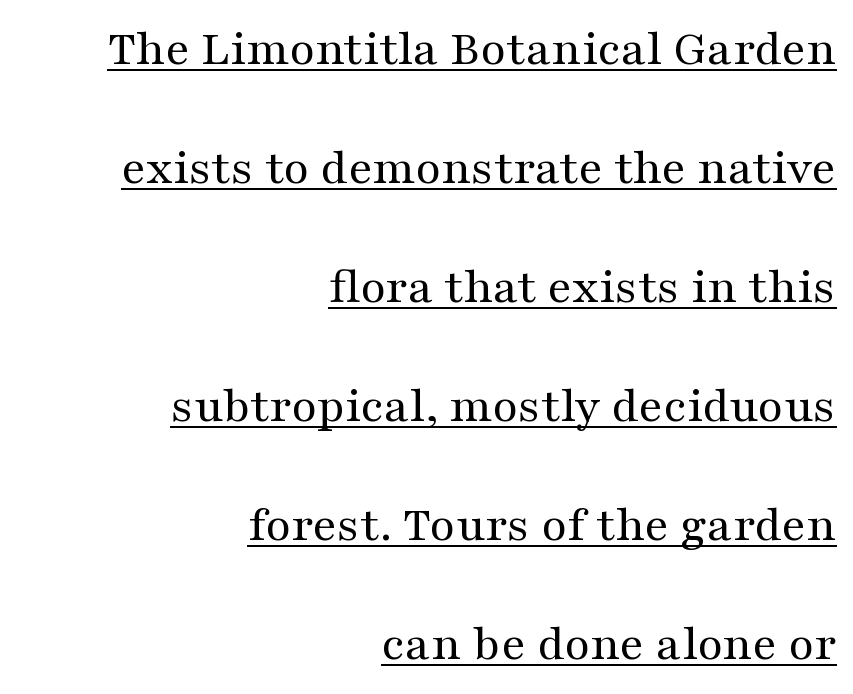
{"serif": "yes", "italic": "no", "bold": "no", "weight": "regular", "width": "wide", "stroke_contrast": "medium", "x_height": "medium", "monospaced": "no", "underline": "yes", "align": "right", "line_spacing": "loose", "line_spacing_ratio": 2.29, "letter_spacing": "normal", "letter_spacing_em": 0.0, "glyph_px": 52}
